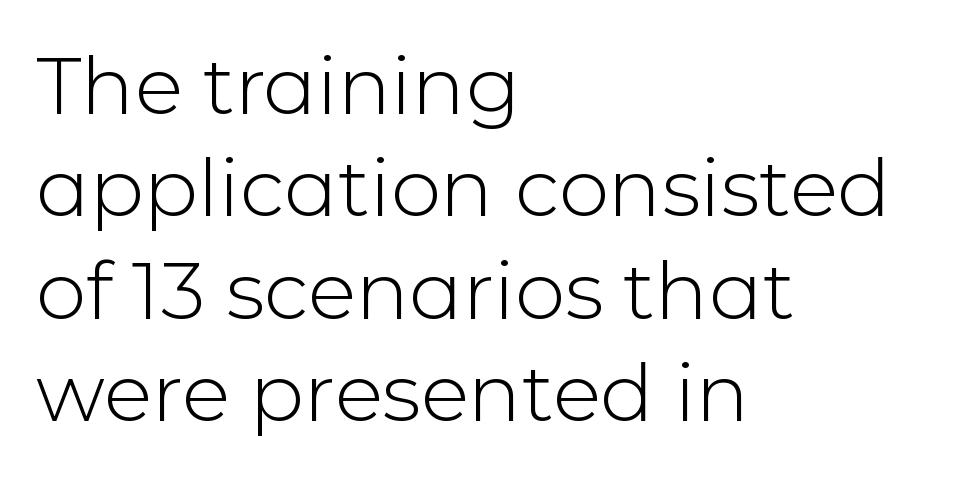
Q: Is the text bold? A: No.
Q: Is the text italic (slanted)? A: No, it is upright.
Q: Is the typeface a serif or a sans-serif typeface? A: Sans-serif.
Q: Is the text underlined? A: No.
Q: How is the paragraph aligned? A: Left-aligned.
Q: Is the spacing between letters normal or unusually wide? A: Normal.
Q: Is the spacing between lines tight, normal or loose? A: Normal.
Q: Width (condensed, normal, or wide)? A: Normal.
Q: Stroke contrast? A: Low.
Q: x-height? A: Medium.
Q: Monospaced? A: No.
